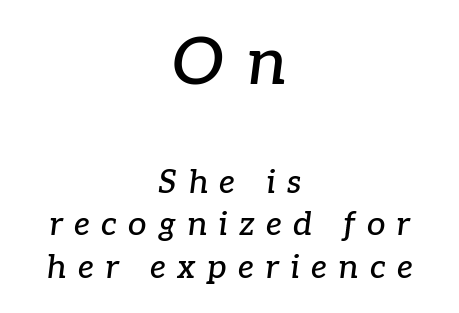
Q: Is the text italic (slanted)? A: Yes, it leans right by about 7 degrees.
Q: Is the typeface a serif or a sans-serif typeface? A: Serif.
Q: Is the text underlined? A: No.
Q: How is the paragraph aligned? A: Centered.
Q: Is the spacing between letters normal or unusually wide? A: Unusually wide.
Q: Is the spacing between lines tight, normal or loose? A: Normal.
Q: Which block of text is set in a larger size, the first (top) or the second (bottom)? A: The first (top) one.
Q: Width (condensed, normal, or wide)? A: Normal.
Q: Stroke contrast? A: Low.
Q: x-height? A: Medium.
Q: Monospaced? A: No.
